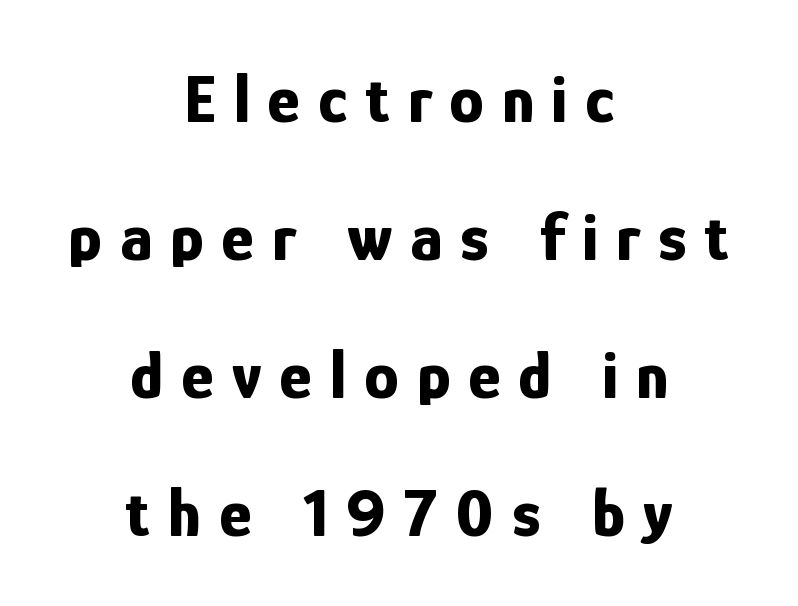
Between one letter and the next there's a generous, obvious gap. Beneath every word, the page is bare. The letters stand straight up with perfectly vertical stems. A typesetter would call this proportional, since set widths differ per character.
